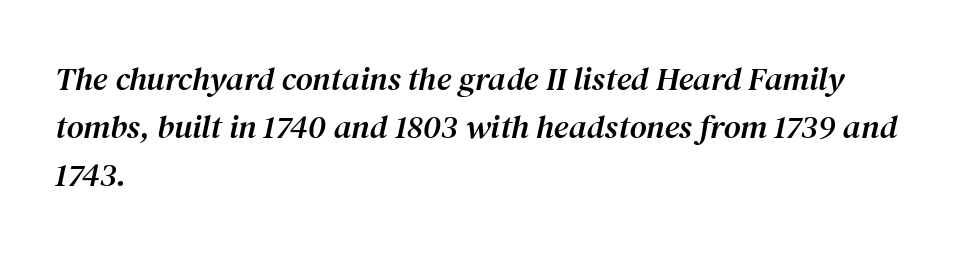
Q: Is the text italic (slanted)? A: Yes, it leans right by about 12 degrees.
Q: Is the typeface a serif or a sans-serif typeface? A: Serif.
Q: Is the text underlined? A: No.
Q: How is the paragraph aligned? A: Left-aligned.
Q: Is the spacing between letters normal or unusually wide? A: Normal.
Q: Is the spacing between lines tight, normal or loose? A: Normal.
Q: Width (condensed, normal, or wide)? A: Normal.
Q: Stroke contrast? A: Medium.
Q: x-height? A: Medium.
Q: Monospaced? A: No.
